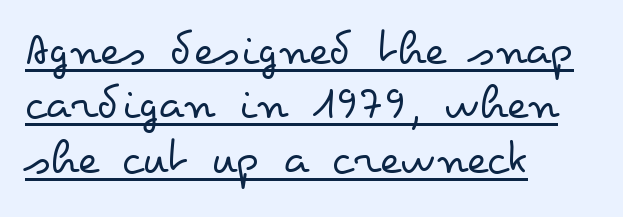
Q: Is the text bold? A: No.
Q: Is the text italic (slanted)? A: No, it is upright.
Q: Is the text underlined? A: Yes.
Q: How is the paragraph aligned? A: Left-aligned.
Q: Is the spacing between letters normal or unusually wide? A: Normal.
Q: Is the spacing between lines tight, normal or loose? A: Tight.
Q: Width (condensed, normal, or wide)? A: Wide.
Q: Stroke contrast? A: Low.
Q: x-height? A: Small.
Q: Monospaced? A: No.
